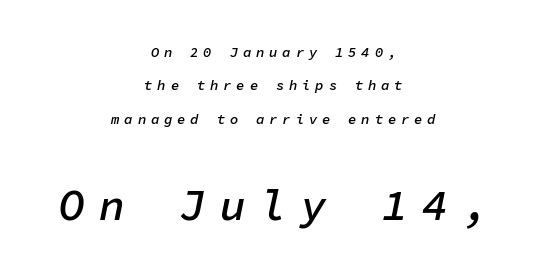
The image shows 43 px semibold type, italic (leaning right), monospaced; set centered, loose line spacing (2.38x), unusually wide letter spacing (+0.34 em), not underlined; the second (bottom) block is 3.07x larger; low stroke contrast and a medium x-height.
